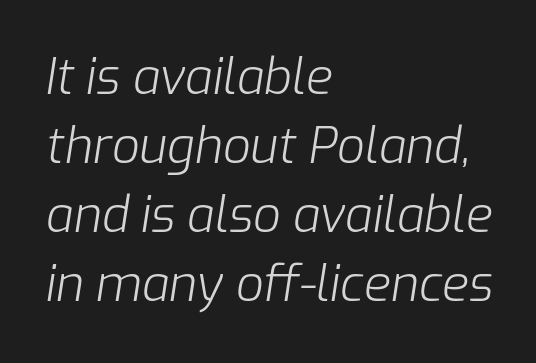
This rendering leaves character spacing at its baseline value. The zone under the glyphs is completely vacant. Quick note: italic. The weight tops out at a normal text grade.
